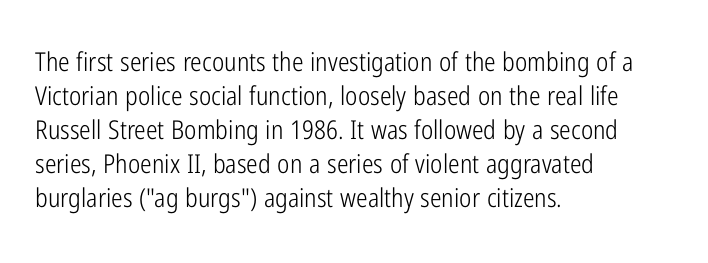
The image shows 26 px text type, upright; set left-aligned, normal line spacing (1.31x), normal letter spacing, not underlined.
